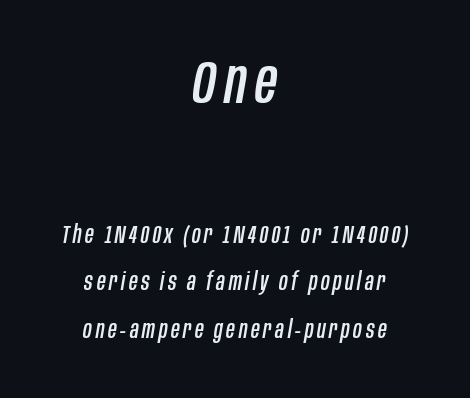
Is the type slanted? Yes — the strokes lean at a clear angle. Do the characters align in a grid? No, the font is proportional. A student would call this center alignment; a typographer would say set centered. Descenders hang freely into open space. The initial chunk of copy outweighs the following chunk in type size. The leading is generous, giving the passage an open texture.
